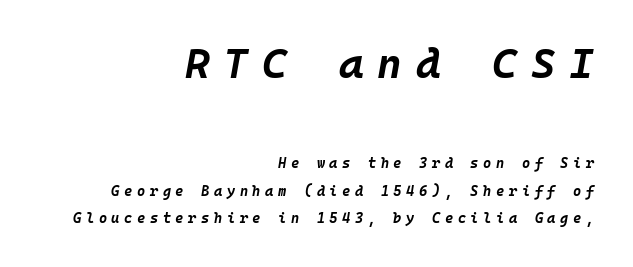
The image shows 42 px bold type, italic (leaning right), monospaced; set right-aligned, loose line spacing (1.97x), unusually wide letter spacing (+0.33 em), not underlined; the first (top) block is 3.0x larger; low stroke contrast and a large x-height.
